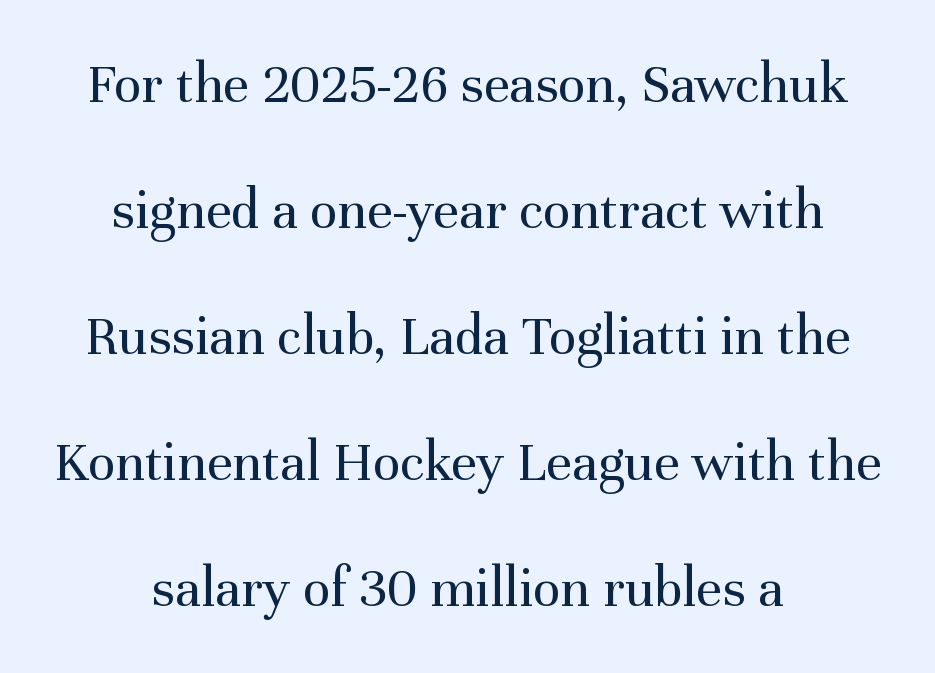
Q: Is the text bold? A: No.
Q: Is the text italic (slanted)? A: No, it is upright.
Q: Is the typeface a serif or a sans-serif typeface? A: Serif.
Q: Is the text underlined? A: No.
Q: Is the spacing between letters normal or unusually wide? A: Normal.
Q: Is the spacing between lines tight, normal or loose? A: Loose.
Q: Width (condensed, normal, or wide)? A: Normal.
Q: Stroke contrast? A: Medium.
Q: x-height? A: Medium.
Q: Monospaced? A: No.
